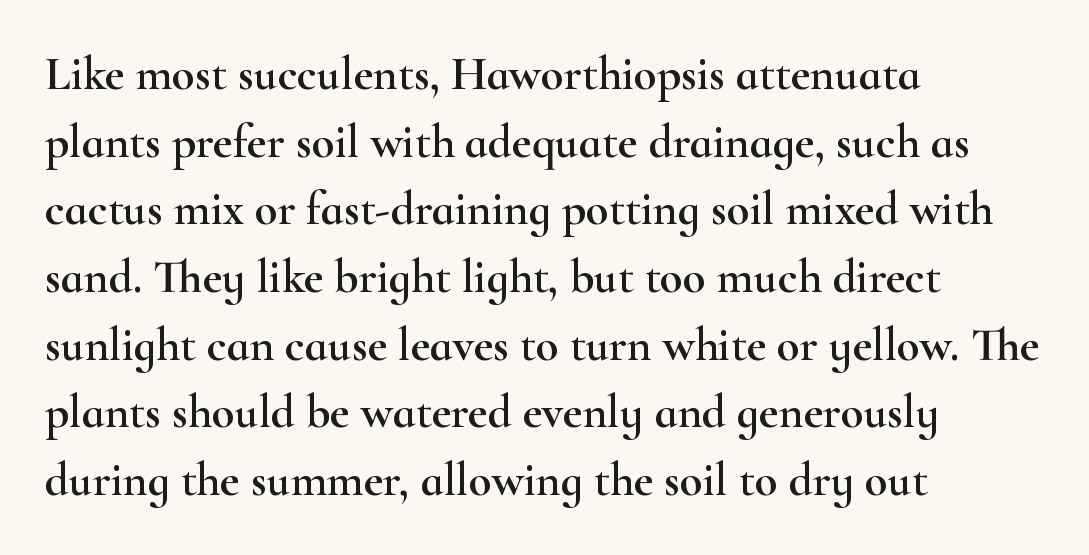
A classic flush-left, rag-right setting is used for this passage. A typesetter would call this leading conventional body-copy spacing. Italic: no, the glyphs are upright roman. Looks like regular typesetting: each glyph gets only the width it needs. A serif font was chosen for this passage.
